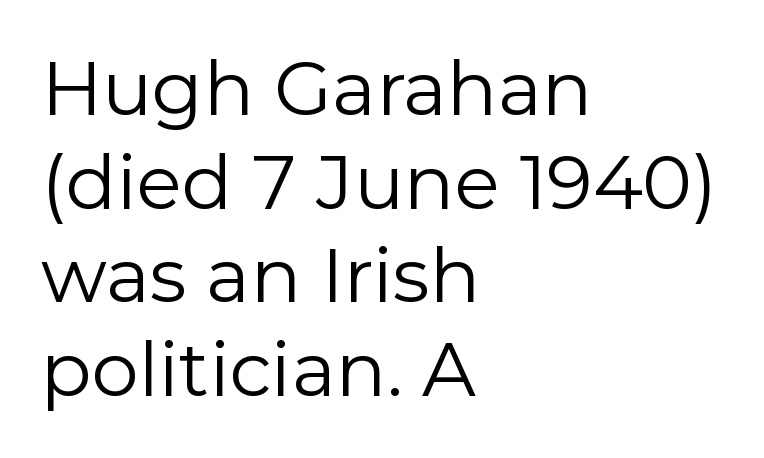
Q: Is the text bold? A: No.
Q: Is the text italic (slanted)? A: No, it is upright.
Q: Is the typeface a serif or a sans-serif typeface? A: Sans-serif.
Q: Is the text underlined? A: No.
Q: How is the paragraph aligned? A: Left-aligned.
Q: Is the spacing between letters normal or unusually wide? A: Normal.
Q: Is the spacing between lines tight, normal or loose? A: Normal.
Q: Width (condensed, normal, or wide)? A: Normal.
Q: Stroke contrast? A: Low.
Q: x-height? A: Medium.
Q: Monospaced? A: No.
